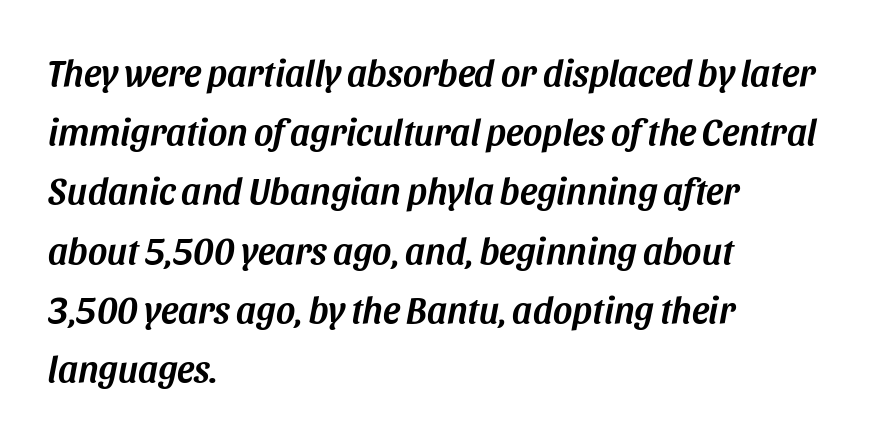
{"italic": "yes", "lean": "right", "slant_degrees": 11, "width": "normal", "stroke_contrast": "medium", "x_height": "large", "monospaced": "no", "underline": "no", "align": "left", "line_spacing": "normal", "line_spacing_ratio": 1.6, "letter_spacing": "normal", "letter_spacing_em": 0.0, "glyph_px": 37}
